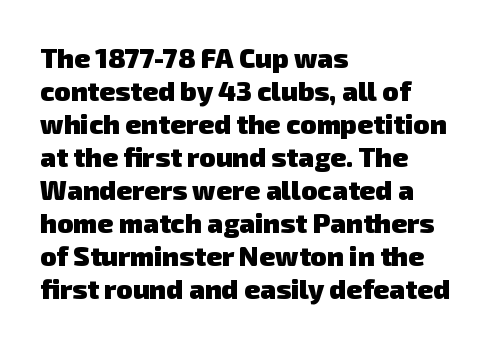
The typesetter chose a ragged-right arrangement here. Quick note: underline off. Here the glyphs are tracked normally, forming tight word shapes. On the weight axis this lands at bold, roughly 700.
